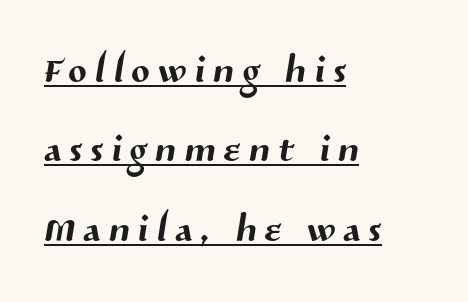
{"serif": "no", "width": "normal", "stroke_contrast": "medium", "x_height": "medium", "monospaced": "no", "underline": "yes", "align": "left", "line_spacing": "normal", "line_spacing_ratio": 1.47, "glyph_px": 54}
